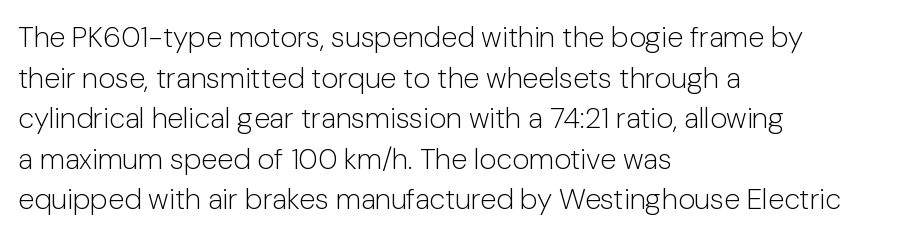
{"serif": "no", "italic": "no", "bold": "no", "weight": "light", "width": "normal", "stroke_contrast": "low", "x_height": "medium", "monospaced": "no", "underline": "no", "align": "left", "line_spacing": "normal", "line_spacing_ratio": 1.4, "letter_spacing": "normal", "letter_spacing_em": 0.0, "glyph_px": 29}
